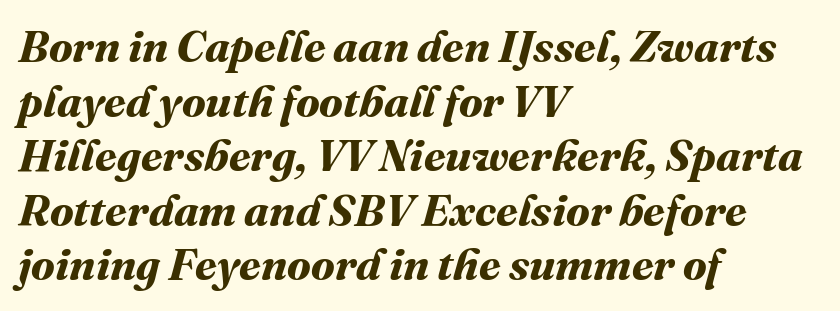
{"bold": "yes", "weight": "bold", "width": "normal", "stroke_contrast": "medium", "x_height": "medium", "monospaced": "no", "underline": "no", "align": "left", "line_spacing_ratio": 1.24, "letter_spacing": "normal", "letter_spacing_em": 0.0, "glyph_px": 44}
